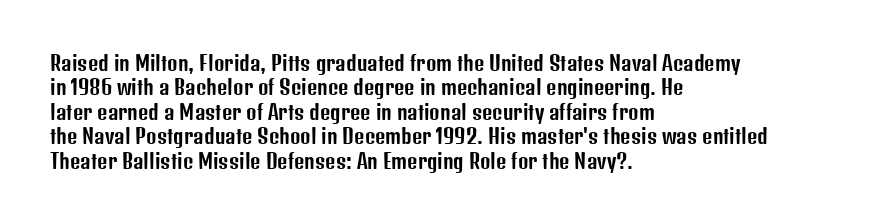
The image shows 20 px text type, upright; set left-aligned, line spacing 1.22x, normal letter spacing, not underlined.
